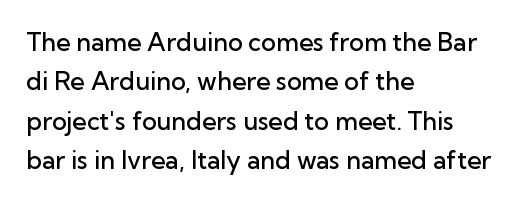
The image shows 25 px text type, upright; set left-aligned, normal line spacing (1.58x), normal letter spacing, not underlined.
